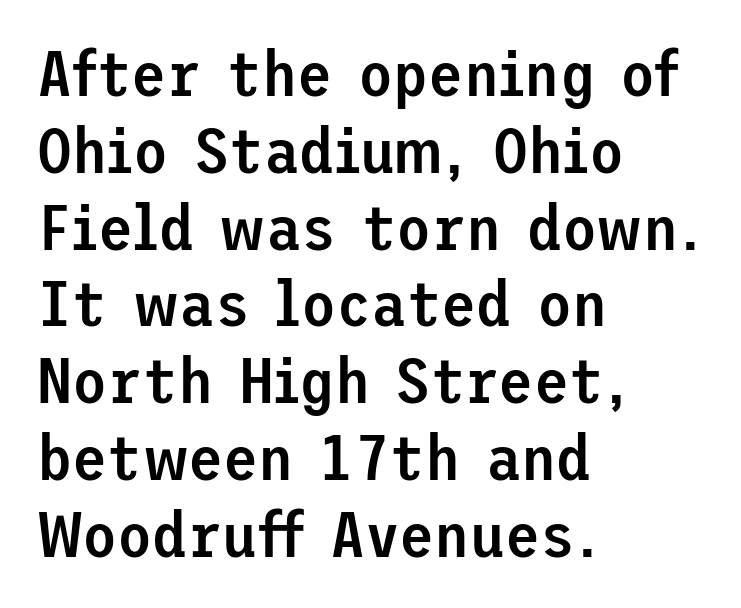
{"serif": "no", "italic": "no", "bold": "semi", "weight": "semibold", "width": "normal", "stroke_contrast": "low", "x_height": "medium", "underline": "no", "align": "left", "line_spacing_ratio": 1.2, "letter_spacing": "normal", "letter_spacing_em": 0.0, "glyph_px": 64}
